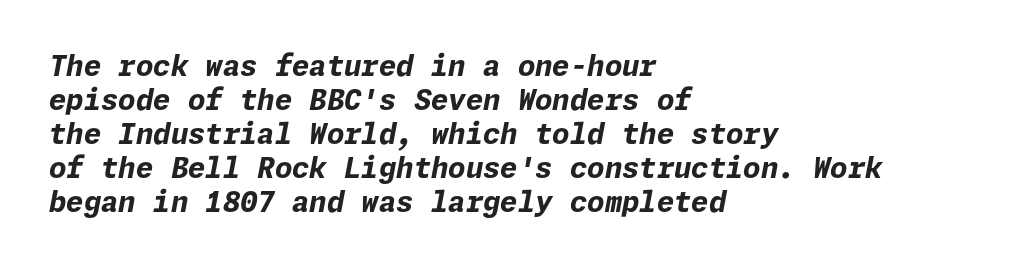
Q: Is the text bold? A: Yes.
Q: Is the text italic (slanted)? A: Yes, it leans right by about 11 degrees.
Q: Is the text underlined? A: No.
Q: How is the paragraph aligned? A: Left-aligned.
Q: Is the spacing between letters normal or unusually wide? A: Normal.
Q: Width (condensed, normal, or wide)? A: Normal.
Q: Stroke contrast? A: Low.
Q: x-height? A: Medium.
